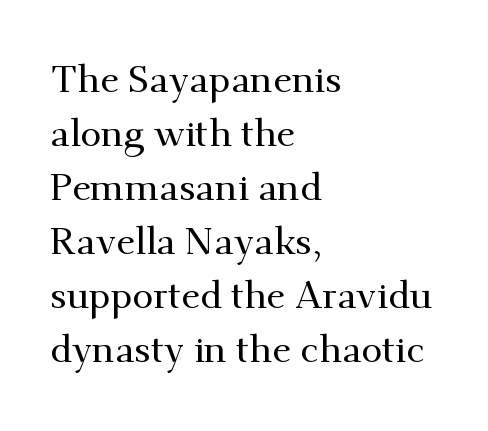
{"serif": "yes", "italic": "no", "width": "normal", "stroke_contrast": "medium", "x_height": "small", "monospaced": "no", "underline": "no", "align": "left", "line_spacing": "normal", "line_spacing_ratio": 1.42, "letter_spacing": "normal", "letter_spacing_em": 0.0, "glyph_px": 38}
